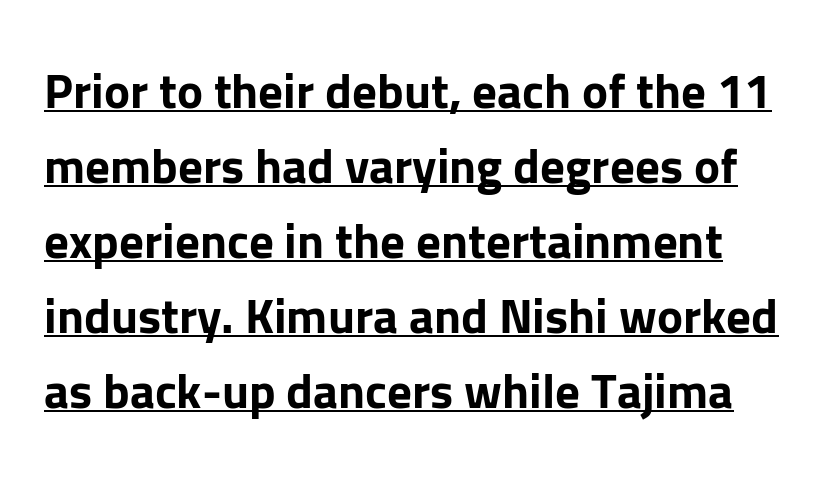
Q: Is the text bold? A: Yes.
Q: Is the text italic (slanted)? A: No, it is upright.
Q: Is the typeface a serif or a sans-serif typeface? A: Sans-serif.
Q: Is the text underlined? A: Yes.
Q: Is the spacing between letters normal or unusually wide? A: Normal.
Q: Is the spacing between lines tight, normal or loose? A: Normal.
Q: Width (condensed, normal, or wide)? A: Normal.
Q: Stroke contrast? A: Low.
Q: x-height? A: Medium.
Q: Monospaced? A: No.
